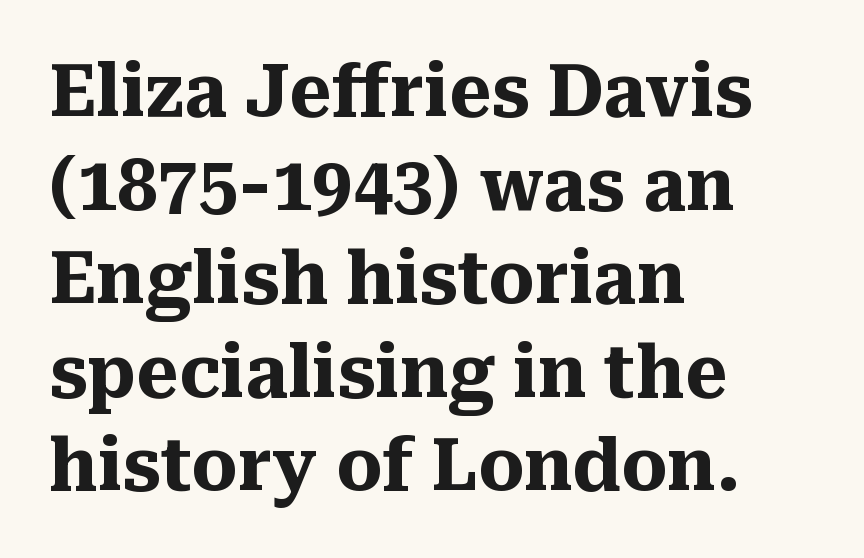
The image shows 72 px heavy serif type, upright; set left-aligned, normal line spacing (1.3x), normal letter spacing, not underlined; medium stroke contrast and a medium x-height.
